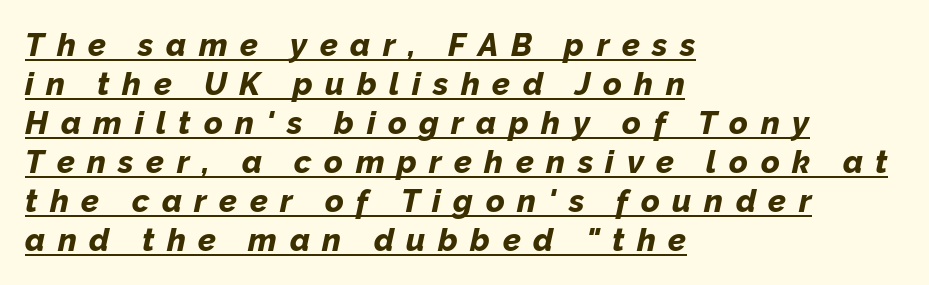
The image shows 32 px bold type, italic (leaning right); set left-aligned, line spacing 1.22x, unusually wide letter spacing (+0.39 em), underlined; low stroke contrast and a medium x-height.
